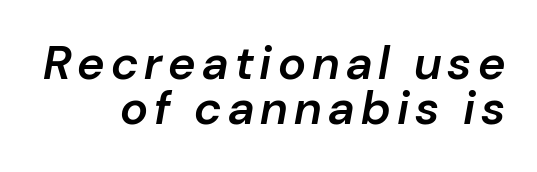
The image shows 47 px semibold type, italic (leaning right); set right-aligned, tight line spacing (0.96x), not underlined; low stroke contrast and a medium x-height.
